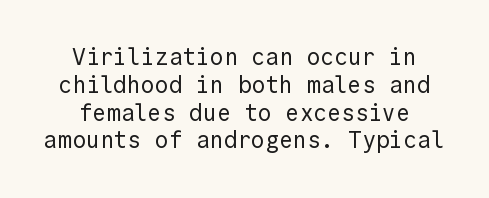
The image shows 23 px text type, upright; set line spacing 1.21x, normal letter spacing, not underlined.
